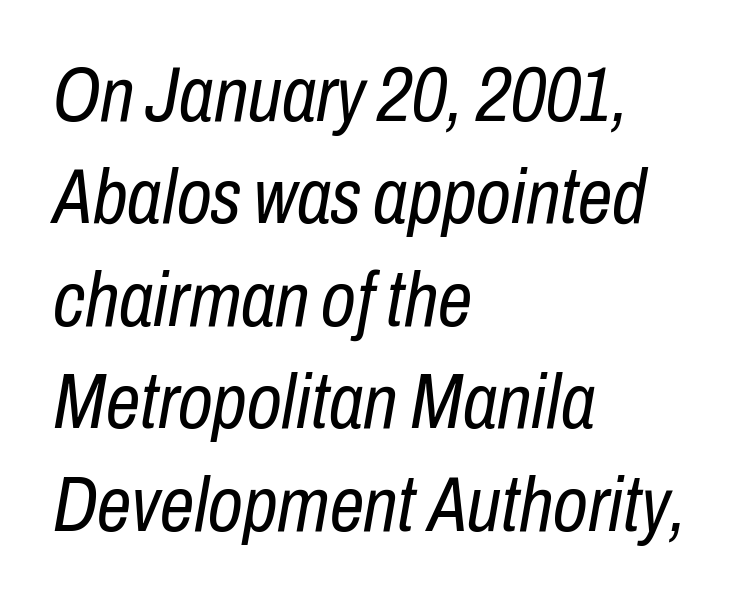
{"italic": "yes", "lean": "right", "slant_degrees": 10, "bold": "no", "weight": "regular", "width": "condensed", "stroke_contrast": "low", "x_height": "medium", "monospaced": "no", "underline": "no", "align": "left", "line_spacing": "normal", "line_spacing_ratio": 1.33, "letter_spacing": "normal", "letter_spacing_em": 0.0, "glyph_px": 77}
